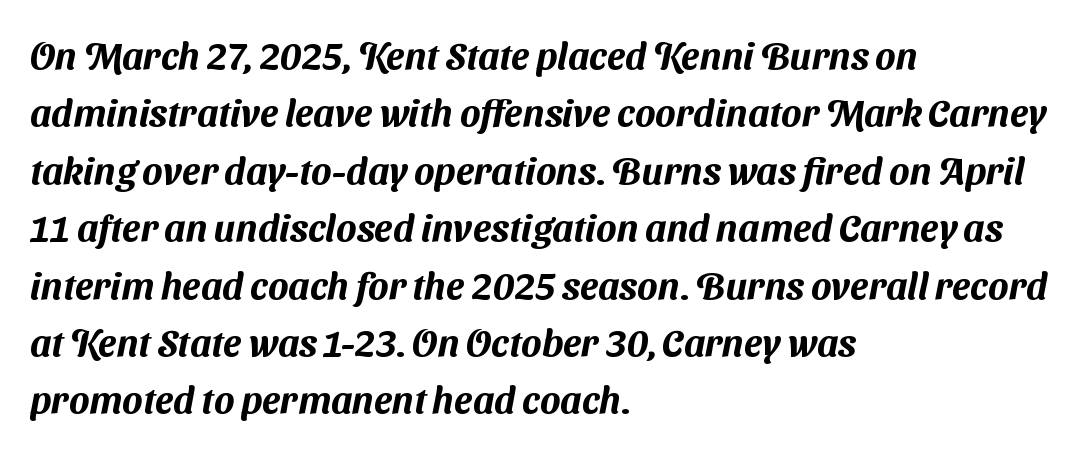
{"serif": "no", "width": "normal", "stroke_contrast": "medium", "x_height": "medium", "monospaced": "no", "underline": "no", "align": "left", "line_spacing": "normal", "line_spacing_ratio": 1.51, "letter_spacing": "normal", "letter_spacing_em": 0.0, "glyph_px": 38}
